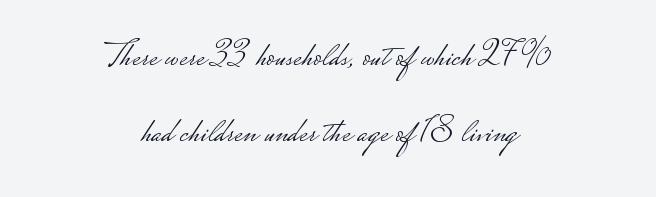
Q: Is the text bold? A: No.
Q: Is the text italic (slanted)? A: Yes.
Q: Is the typeface a serif or a sans-serif typeface? A: Sans-serif.
Q: Is the text underlined? A: No.
Q: How is the paragraph aligned? A: Centered.
Q: Is the spacing between letters normal or unusually wide? A: Normal.
Q: Is the spacing between lines tight, normal or loose? A: Loose.
Q: Width (condensed, normal, or wide)? A: Wide.
Q: Stroke contrast? A: Low.
Q: Monospaced? A: No.
